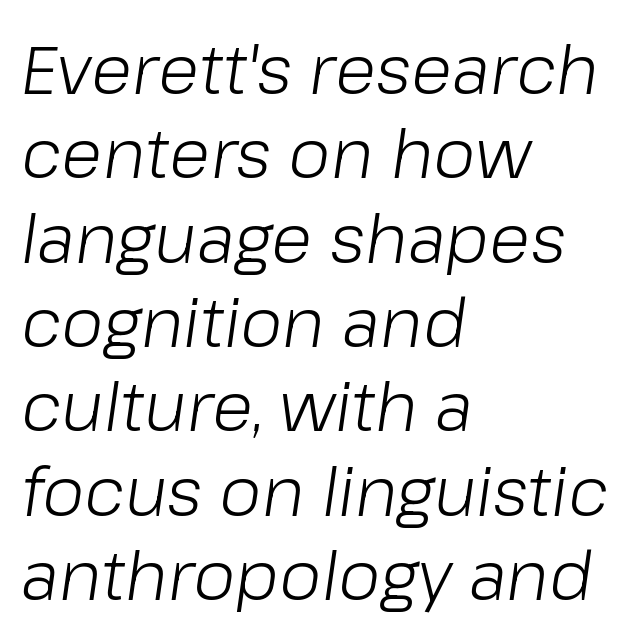
{"italic": "yes", "lean": "right", "slant_degrees": 8, "bold": "no", "weight": "light", "width": "normal", "stroke_contrast": "low", "x_height": "medium", "monospaced": "no", "underline": "no", "align": "left", "line_spacing_ratio": 1.24, "letter_spacing": "normal", "letter_spacing_em": 0.0, "glyph_px": 68}
